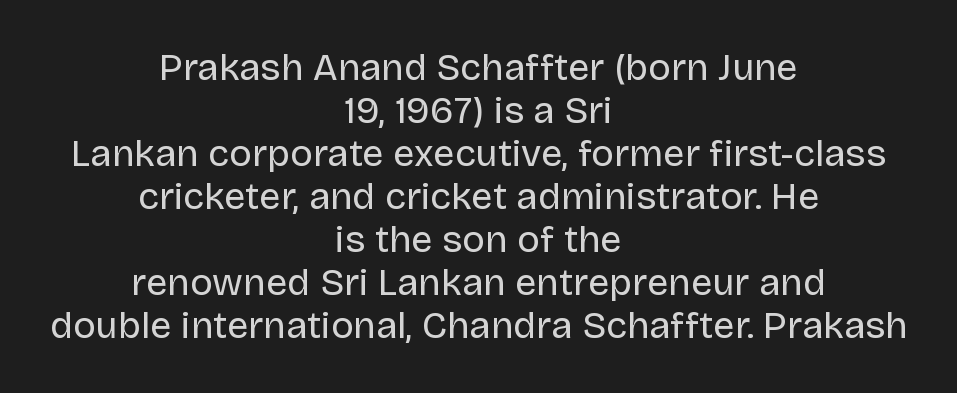
{"serif": "no", "italic": "no", "bold": "no", "weight": "regular", "width": "normal", "stroke_contrast": "low", "x_height": "large", "monospaced": "no", "underline": "no", "align": "center", "line_spacing": "tight", "line_spacing_ratio": 1.13, "letter_spacing": "normal", "letter_spacing_em": 0.0, "glyph_px": 38}
